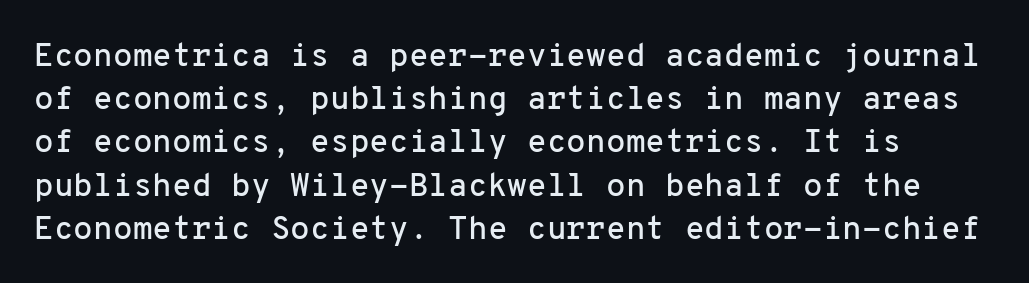
Q: Is the text italic (slanted)? A: No, it is upright.
Q: Is the typeface a serif or a sans-serif typeface? A: Sans-serif.
Q: Is the text underlined? A: No.
Q: Is the spacing between letters normal or unusually wide? A: Normal.
Q: Is the spacing between lines tight, normal or loose? A: Normal.
Q: Width (condensed, normal, or wide)? A: Normal.
Q: Stroke contrast? A: Low.
Q: x-height? A: Medium.
Q: Monospaced? A: Yes.
